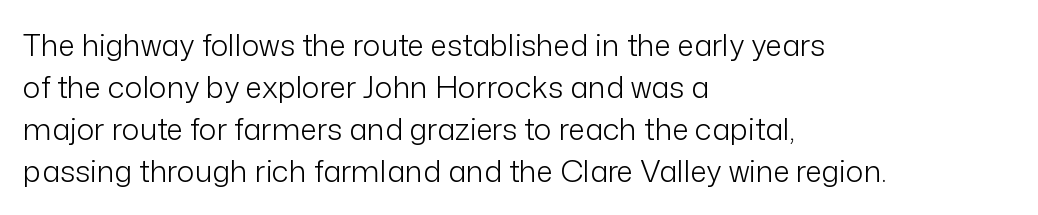
Q: Is the text bold? A: No.
Q: Is the text italic (slanted)? A: No, it is upright.
Q: Is the typeface a serif or a sans-serif typeface? A: Sans-serif.
Q: Is the text underlined? A: No.
Q: How is the paragraph aligned? A: Left-aligned.
Q: Is the spacing between letters normal or unusually wide? A: Normal.
Q: Is the spacing between lines tight, normal or loose? A: Normal.
Q: Width (condensed, normal, or wide)? A: Normal.
Q: Stroke contrast? A: Low.
Q: x-height? A: Medium.
Q: Monospaced? A: No.
